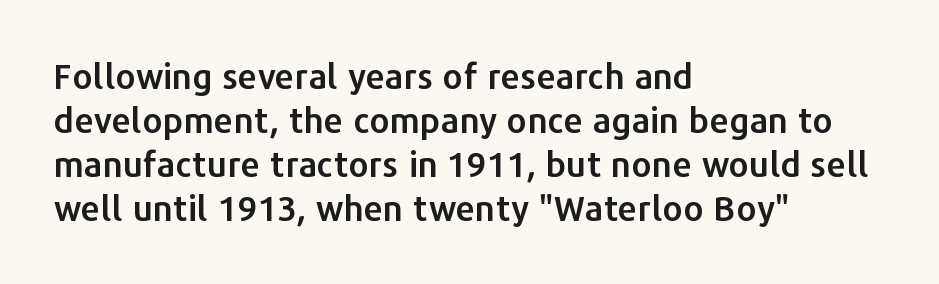
The image shows 35 px sans-serif type, upright; set left-aligned, normal line spacing (1.26x), normal letter spacing, not underlined; low stroke contrast and a medium x-height.
